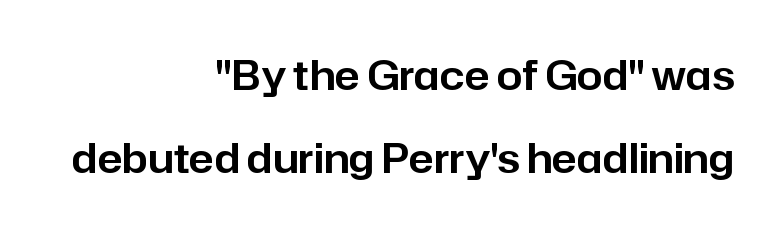
{"serif": "no", "italic": "no", "width": "normal", "stroke_contrast": "low", "x_height": "medium", "monospaced": "no", "underline": "no", "align": "right", "line_spacing": "loose", "line_spacing_ratio": 2.03, "letter_spacing": "normal", "letter_spacing_em": 0.0, "glyph_px": 41}
